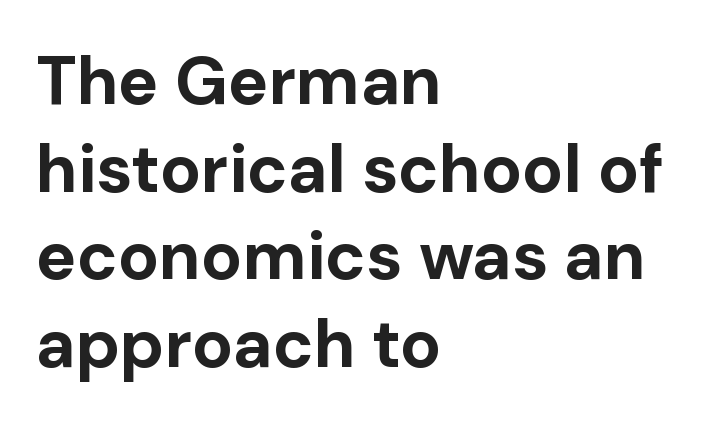
The image shows 68 px bold sans-serif type, upright; set left-aligned, normal line spacing (1.29x), normal letter spacing, not underlined; low stroke contrast and a medium x-height.
